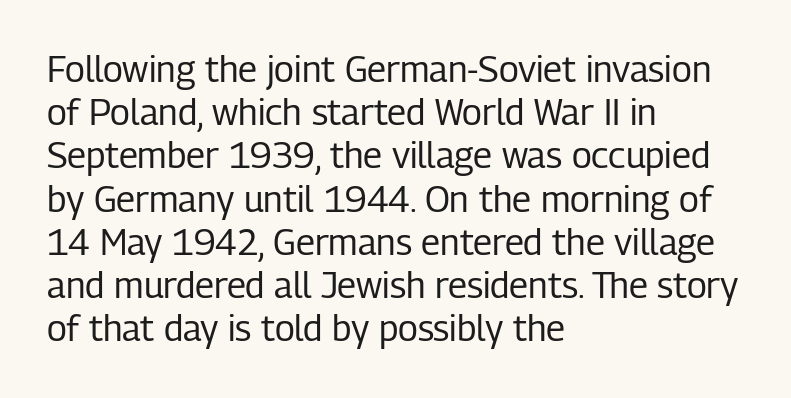
In terms of letterform style, serifs are entirely absent. This sample is left-justified, so line endings fall wherever the words run out. Descender tails drop into unmarked territory. You could not count columns in this text — the font is proportionally spaced. The font is comparable to plain body text, perhaps lighter. Standard letterfit; no display-style spreading of the glyphs.
